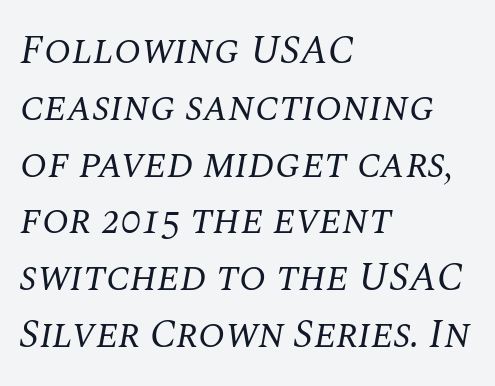
These lines are set flush left with a ragged right edge. What kind of face is this? One with serifs. Every character sits at an angle, as italics do. The strokes carry an ordinary text weight at most. Each row of text sits above clean, open space.
